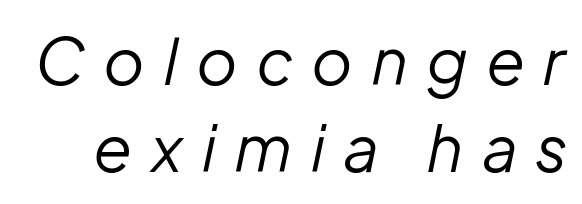
The image shows 64 px regular-weight type, italic (leaning right); set normal line spacing (1.36x), unusually wide letter spacing (+0.31 em), not underlined; low stroke contrast and a medium x-height.
